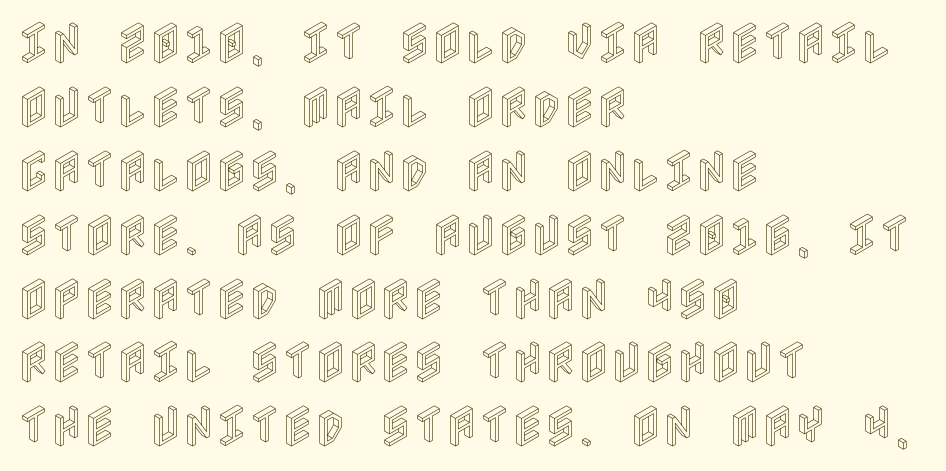
The image shows 45 px condensed type, upright; set left-aligned, normal line spacing (1.42x), normal letter spacing, not underlined; a large x-height.
